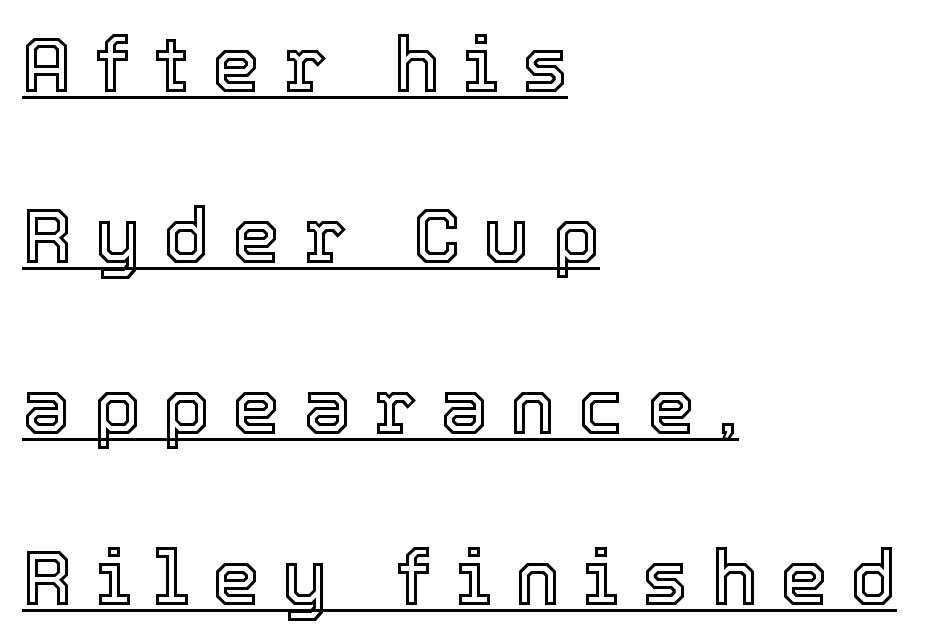
The image shows 77 px text type, upright; set left-aligned, loose line spacing (2.22x), unusually wide letter spacing (+0.29 em), underlined; a medium x-height.
